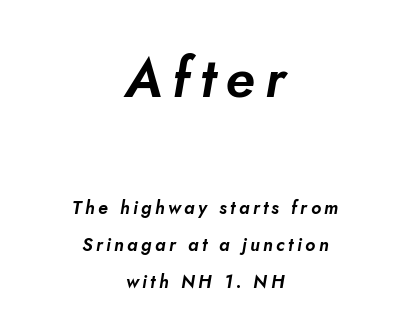
The image shows 54 px text type, italic (leaning right); set centered, loose line spacing (2.07x), not underlined; the first (top) block is 3.0x larger; low stroke contrast and a small x-height.
